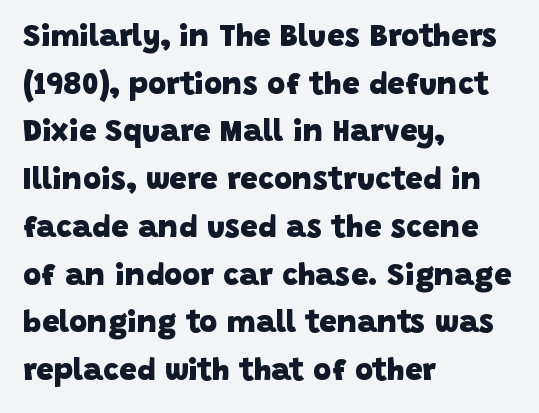
{"serif": "no", "bold": "yes", "weight": "heavy", "width": "normal", "stroke_contrast": "low", "x_height": "large", "monospaced": "no", "underline": "no", "align": "left", "line_spacing": "normal", "line_spacing_ratio": 1.54, "letter_spacing": "normal", "letter_spacing_em": 0.0, "glyph_px": 31}
